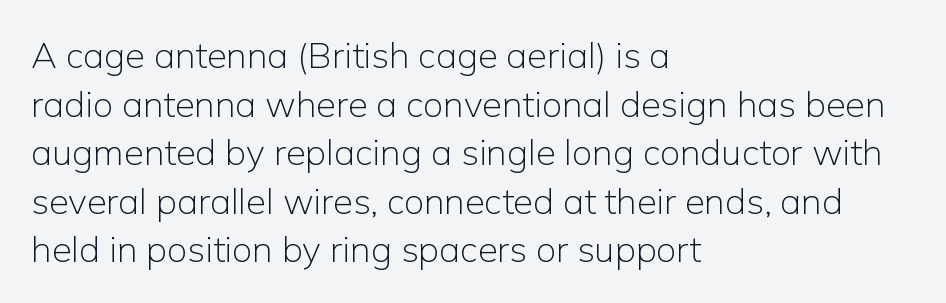
{"serif": "no", "italic": "no", "bold": "no", "weight": "light", "width": "normal", "stroke_contrast": "low", "x_height": "medium", "monospaced": "no", "underline": "no", "align": "left", "line_spacing": "normal", "line_spacing_ratio": 1.35, "letter_spacing": "normal", "letter_spacing_em": 0.0, "glyph_px": 36}
